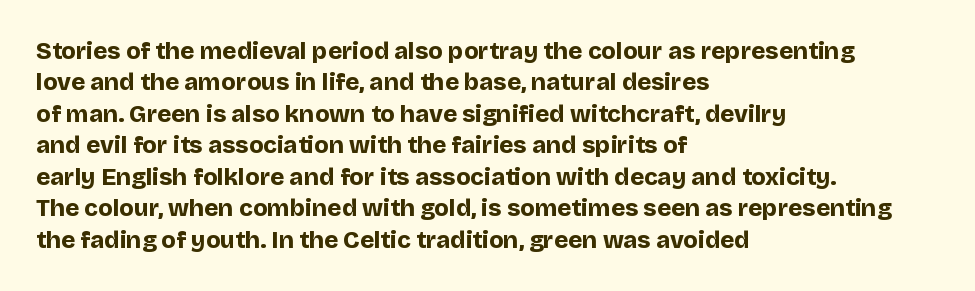
{"italic": "no", "bold": "yes", "underline": "no", "align": "left", "line_spacing": "normal", "line_spacing_ratio": 1.31, "letter_spacing": "normal", "letter_spacing_em": 0.0, "glyph_px": 24}
